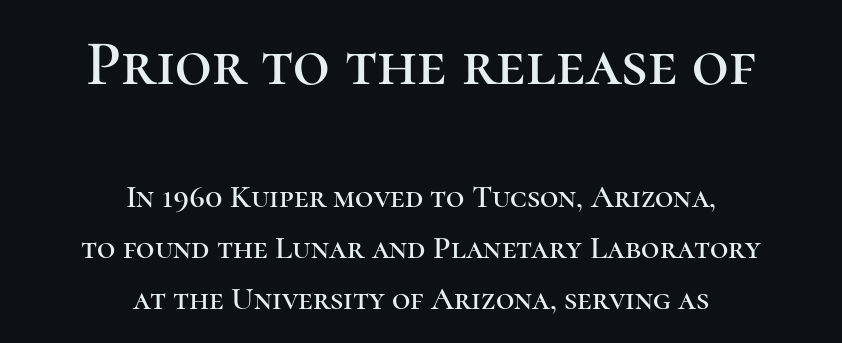
Words appear dense and cohesive because spacing is normal. Where is the straight margin? There isn't one; the lines are centered. Students, observe: this is what conventionally led text looks like. The face used here is proportionally spaced, like ordinary book or web type. The font's upright variant was chosen for this text.
